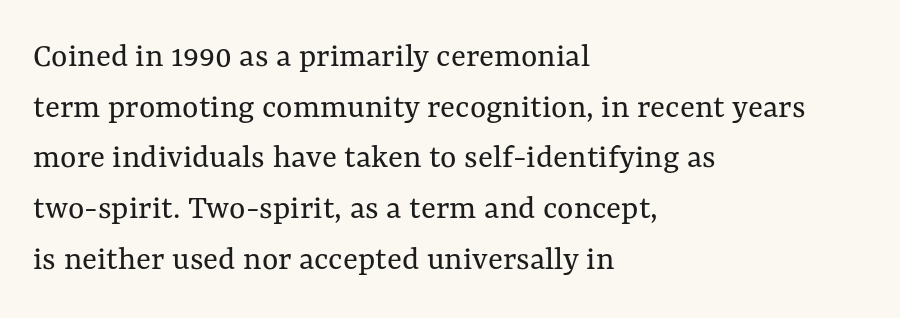
The image shows 35 px regular-weight type, upright; set left-aligned, normal line spacing (1.45x), normal letter spacing, not underlined; medium stroke contrast and a medium x-height.
